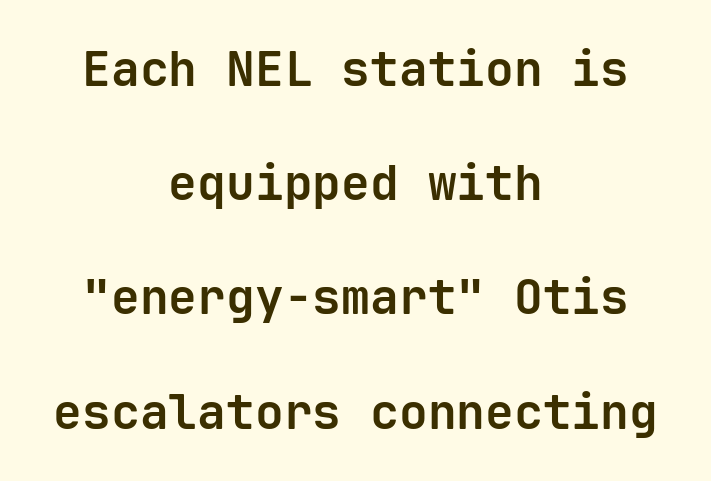
Posture: vertical. The space directly below the letters is spotless. The passage shown has conventional tracking throughout. You can tell from the bare stems that sans-serif type was used.
